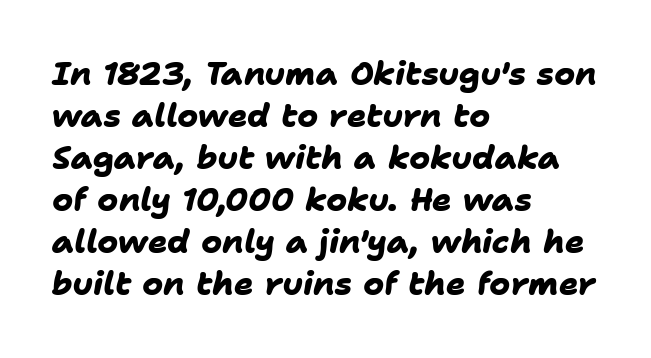
The image shows 32 px heavy sans-serif type; set left-aligned, normal line spacing (1.31x), normal letter spacing, not underlined; low stroke contrast and a medium x-height.
